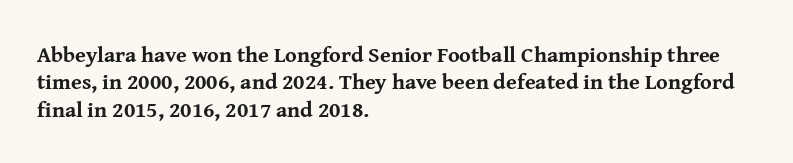
Chunky letters — that's bold for sure. Caption: standard tracking, unaltered. Descenders are the only things crossing below the line. Typeset ragged right — the left edge is the straight one. The letters stand upright; this is a roman face.
